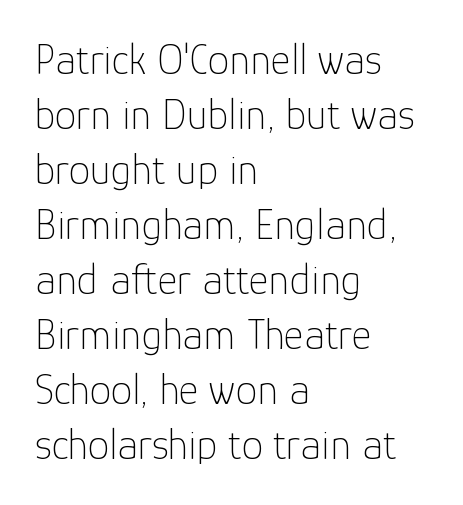
Honestly, the row spacing looks completely unremarkable. No extra ink here — the face is not bold. Characters follow at the spacing the type designer built in. Descenders are the only things crossing below the line. Unlike italic type, these characters show no tilt at all.
